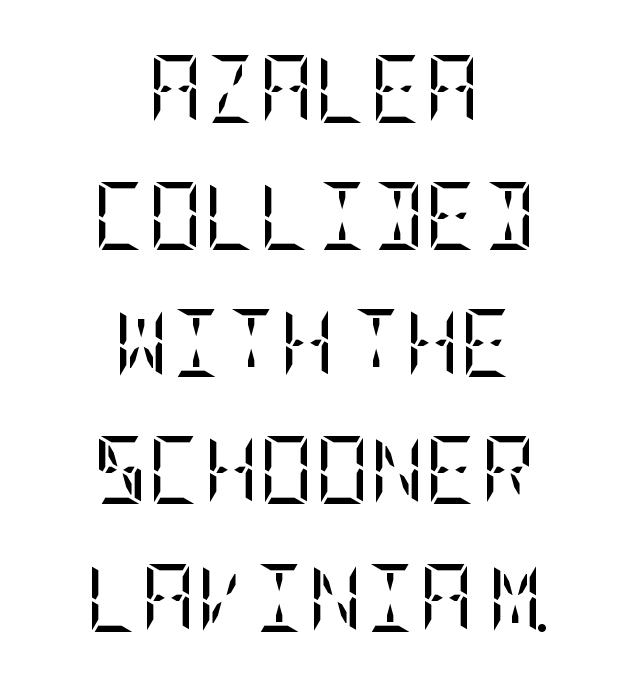
The image shows 68 px regular-weight, condensed serif type, upright; set centered, line spacing 1.87x, normal letter spacing, not underlined; low stroke contrast and a large x-height.
